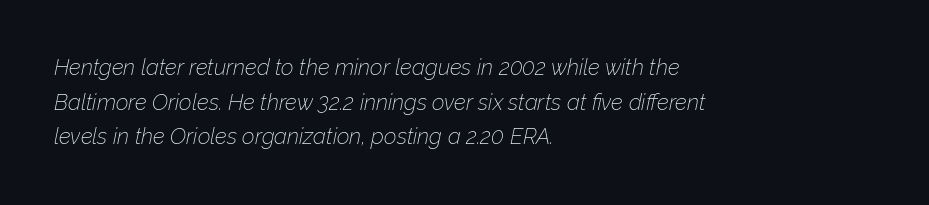
The image shows 22 px text type, italic (leaning right); set left-aligned, normal line spacing (1.57x), normal letter spacing, not underlined.
